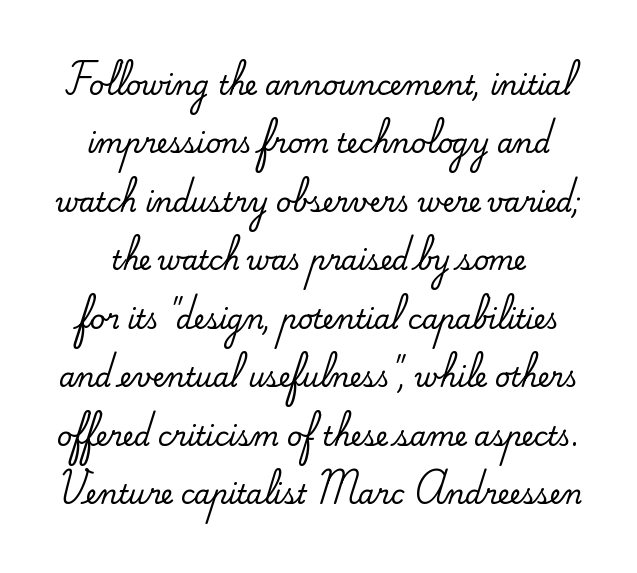
How would I describe the line gaps? Wide and relaxed. Is the letter spacing exaggerated? No — it looks like the ordinary default. Descender tails drop into unmarked territory.
